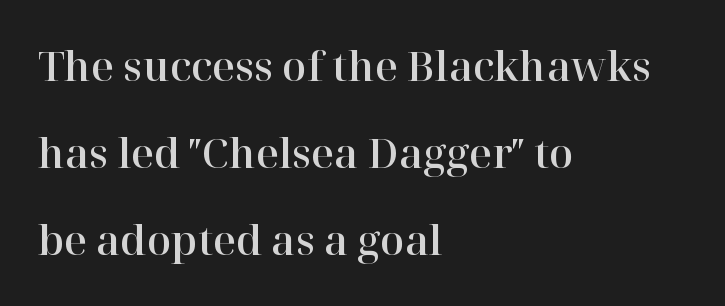
The image shows 40 px serif type, upright; set left-aligned, loose line spacing (2.18x), normal letter spacing, not underlined; high stroke contrast and a medium x-height.
